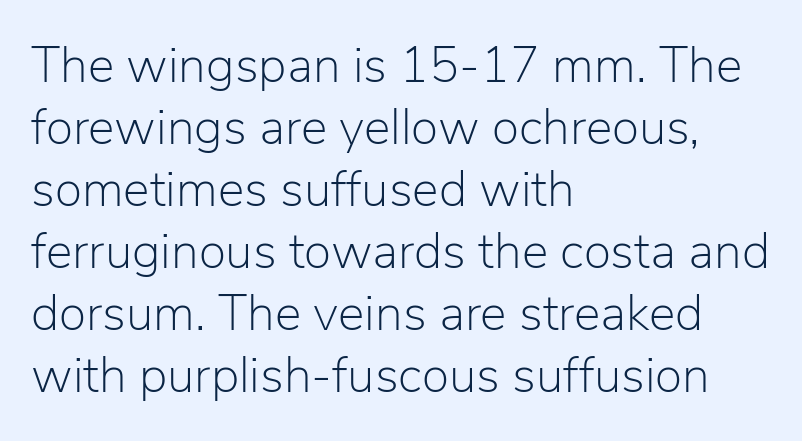
The strokes carry an ordinary text weight at most. Nobody touched the tracking dial on this one. Notice how the passage keeps a crisp vertical edge on the left only. The characters display no serif detailing; their extremities are plain. Check under the words: just untouched page.
